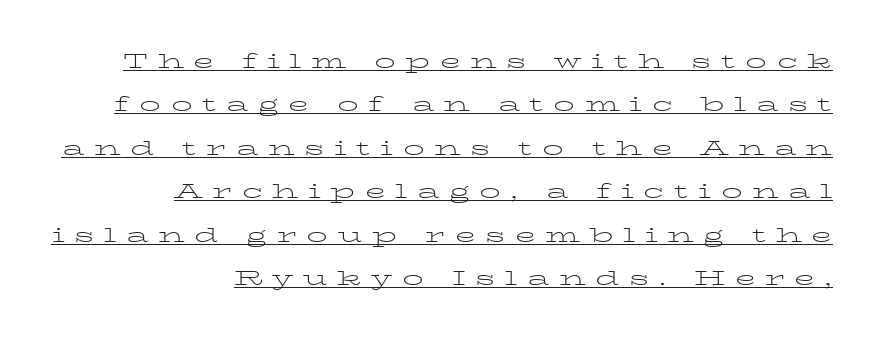
Q: Is the text bold? A: No.
Q: Is the text italic (slanted)? A: No, it is upright.
Q: Is the text underlined? A: Yes.
Q: How is the paragraph aligned? A: Right-aligned.
Q: Is the spacing between letters normal or unusually wide? A: Unusually wide.
Q: Is the spacing between lines tight, normal or loose? A: Loose.
